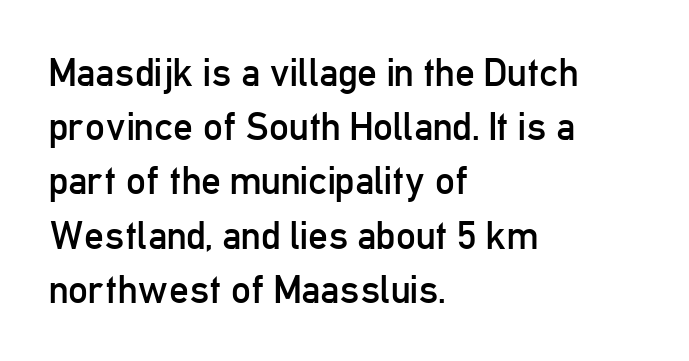
The image shows 39 px regular-weight, condensed sans-serif type, upright; set left-aligned, normal line spacing (1.39x), normal letter spacing, not underlined; low stroke contrast and a medium x-height.
